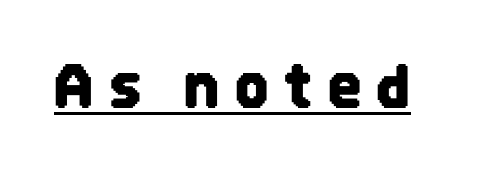
Q: Is the text italic (slanted)? A: No, it is upright.
Q: Is the typeface a serif or a sans-serif typeface? A: Sans-serif.
Q: Is the text underlined? A: Yes.
Q: Is the spacing between letters normal or unusually wide? A: Unusually wide.
Q: Width (condensed, normal, or wide)? A: Condensed.
Q: Stroke contrast? A: Low.
Q: x-height? A: Large.
Q: Monospaced? A: No.
